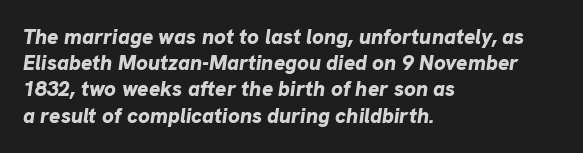
The string is rendered with underlining switched off. Heavy, bold letterforms. Slanted lettering throughout. This rendering leaves character spacing at its baseline value.
